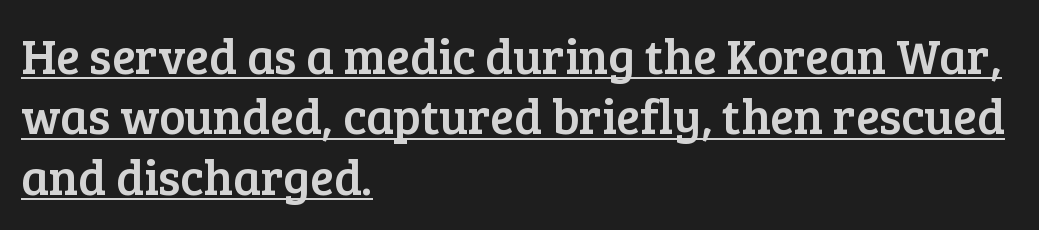
Q: Is the text italic (slanted)? A: No, it is upright.
Q: Is the typeface a serif or a sans-serif typeface? A: Serif.
Q: Is the text underlined? A: Yes.
Q: How is the paragraph aligned? A: Left-aligned.
Q: Is the spacing between letters normal or unusually wide? A: Normal.
Q: Width (condensed, normal, or wide)? A: Normal.
Q: Stroke contrast? A: Low.
Q: x-height? A: Medium.
Q: Monospaced? A: No.
